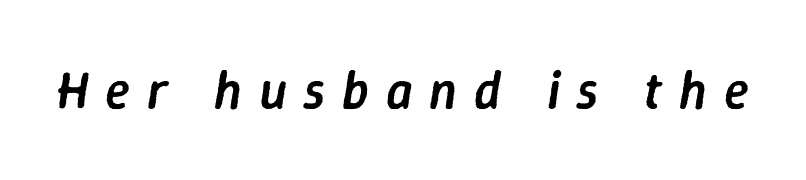
The image shows 52 px semibold type, italic (leaning right); set unusually wide letter spacing (+0.32 em), not underlined; low stroke contrast and a medium x-height.
